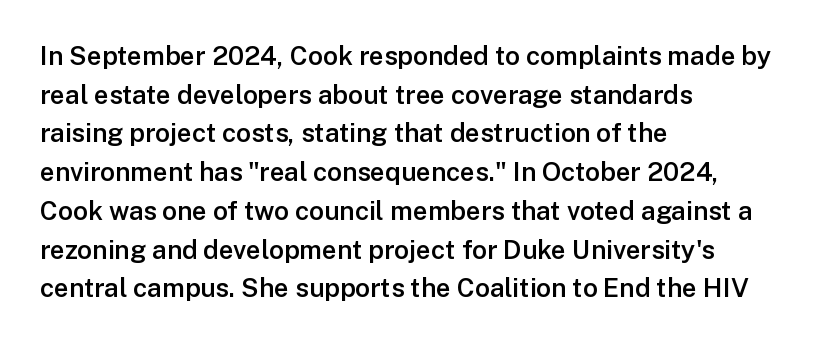
The image shows 26 px text type, upright; set left-aligned, normal line spacing (1.49x), normal letter spacing, not underlined.
